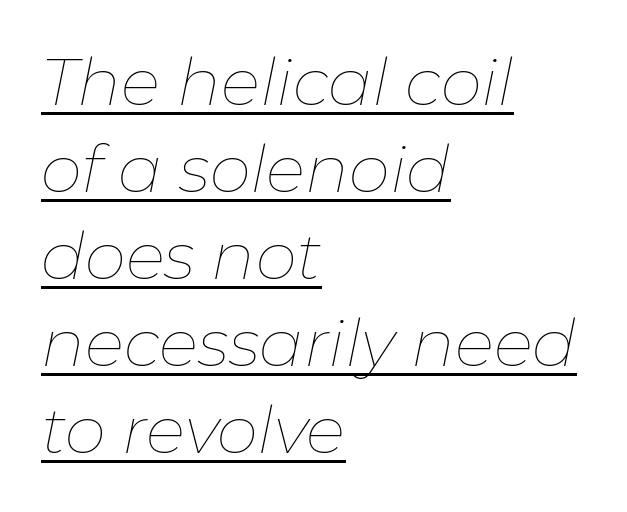
A light-to-regular cut is what we see here. These lines are set flush left with a ragged right edge. The lettering is marked with a stroke running underneath it. Spacing between characters is what you'd get straight out of the box.
